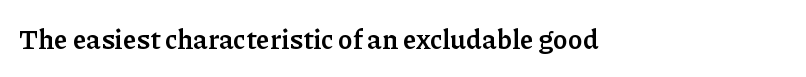
{"italic": "no", "bold": "yes", "underline": "no", "letter_spacing": "normal", "letter_spacing_em": 0.0, "glyph_px": 27}
